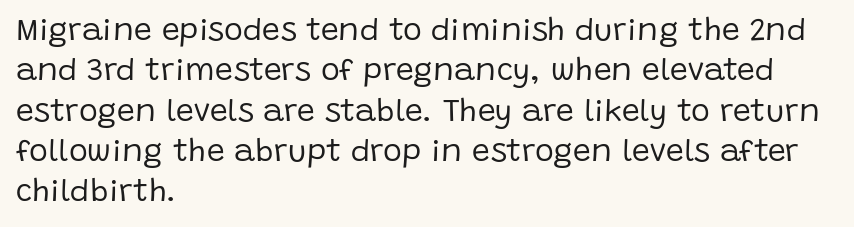
Q: Is the text bold? A: No.
Q: Is the text italic (slanted)? A: No, it is upright.
Q: Is the typeface a serif or a sans-serif typeface? A: Sans-serif.
Q: Is the text underlined? A: No.
Q: How is the paragraph aligned? A: Left-aligned.
Q: Is the spacing between letters normal or unusually wide? A: Normal.
Q: Is the spacing between lines tight, normal or loose? A: Normal.
Q: Width (condensed, normal, or wide)? A: Normal.
Q: Stroke contrast? A: Low.
Q: x-height? A: Large.
Q: Monospaced? A: No.
